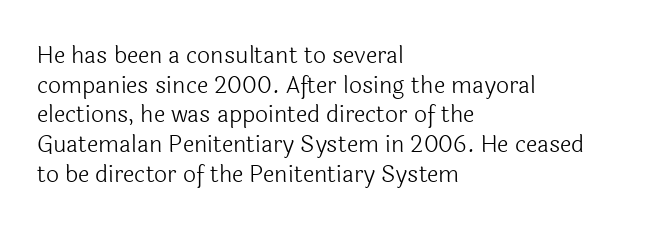
Q: Is the text bold? A: No.
Q: Is the text italic (slanted)? A: No, it is upright.
Q: Is the text underlined? A: No.
Q: How is the paragraph aligned? A: Left-aligned.
Q: Is the spacing between letters normal or unusually wide? A: Normal.
Q: Is the spacing between lines tight, normal or loose? A: Normal.
